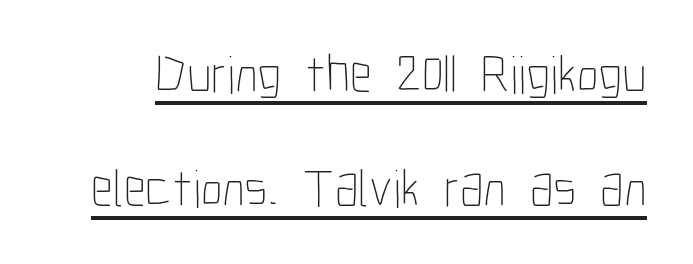
The image shows 54 px thin, condensed type, upright; set loose line spacing (2.12x), normal letter spacing, underlined; low stroke contrast and a medium x-height.
